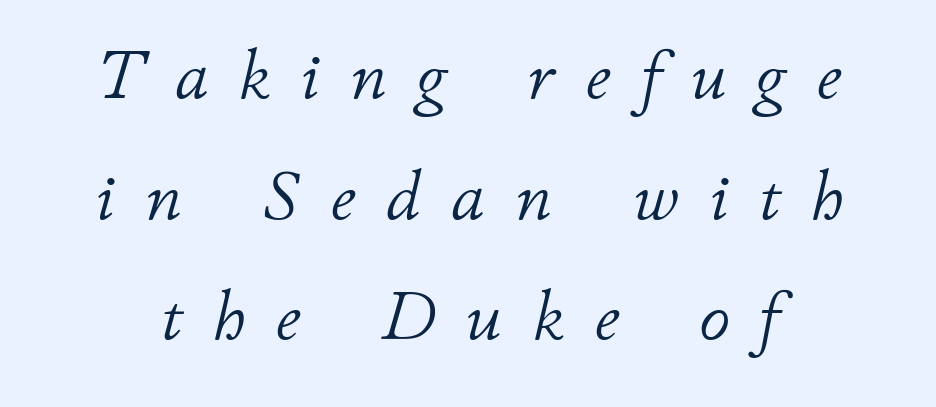
The image shows 69 px light type, italic (leaning right); set line spacing 1.75x, unusually wide letter spacing (+0.44 em), not underlined; low stroke contrast and a small x-height.
